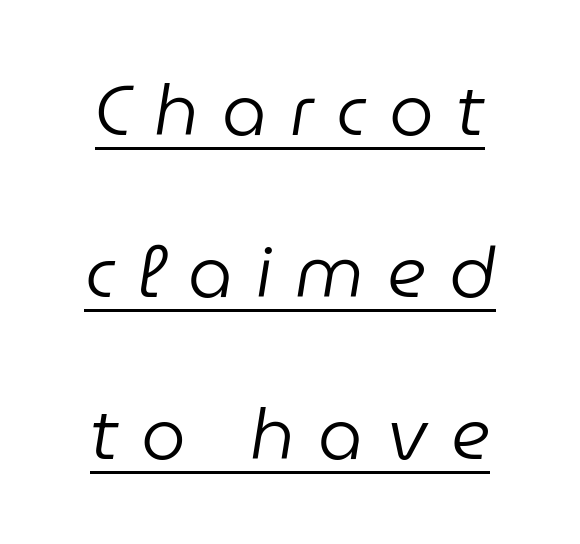
The image shows 71 px regular-weight type, italic (leaning right); set centered, loose line spacing (2.28x), unusually wide letter spacing (+0.32 em), underlined; low stroke contrast and a medium x-height.
